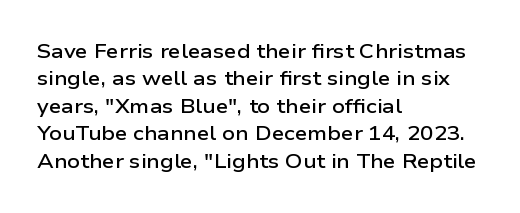
The image shows 20 px text type, upright; set left-aligned, normal line spacing (1.37x), normal letter spacing, not underlined.
